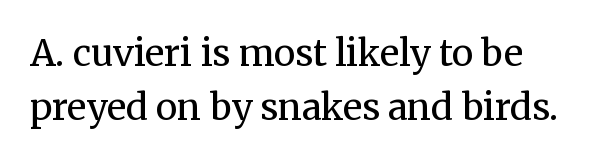
The image shows 36 px regular-weight serif type, upright; set normal line spacing (1.5x), normal letter spacing, not underlined; medium stroke contrast and a medium x-height.
